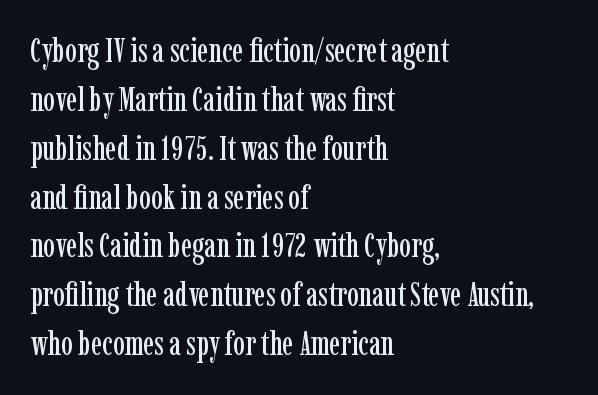
The image shows 33 px condensed serif type, upright; set left-aligned, normal line spacing (1.48x), normal letter spacing, not underlined; low stroke contrast and a medium x-height.
